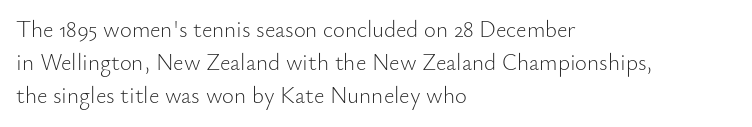
Q: Is the text bold? A: No.
Q: Is the text italic (slanted)? A: No, it is upright.
Q: Is the text underlined? A: No.
Q: How is the paragraph aligned? A: Left-aligned.
Q: Is the spacing between letters normal or unusually wide? A: Normal.
Q: Is the spacing between lines tight, normal or loose? A: Normal.
